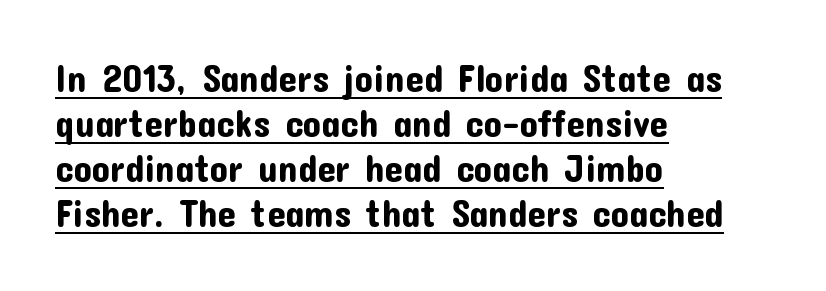
Q: Is the text italic (slanted)? A: No, it is upright.
Q: Is the typeface a serif or a sans-serif typeface? A: Sans-serif.
Q: Is the text underlined? A: Yes.
Q: How is the paragraph aligned? A: Left-aligned.
Q: Is the spacing between letters normal or unusually wide? A: Normal.
Q: Width (condensed, normal, or wide)? A: Normal.
Q: Stroke contrast? A: Low.
Q: x-height? A: Medium.
Q: Monospaced? A: No.
